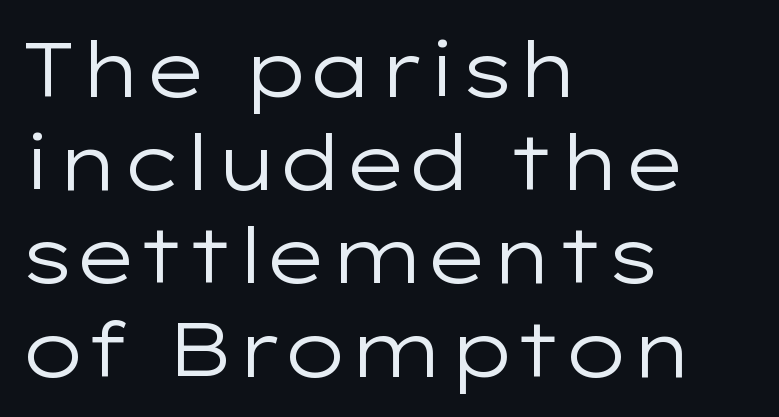
{"serif": "no", "italic": "no", "bold": "no", "weight": "regular", "width": "wide", "stroke_contrast": "low", "x_height": "medium", "monospaced": "no", "underline": "no", "align": "left", "line_spacing_ratio": 1.21, "letter_spacing": "normal", "letter_spacing_em": 0.0, "glyph_px": 77}
